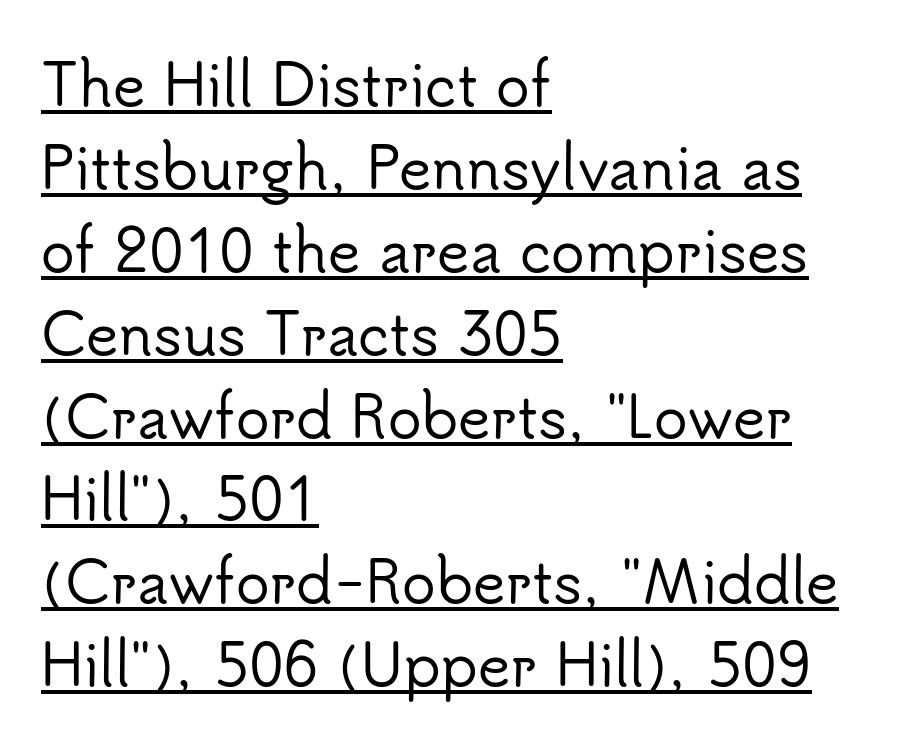
Q: Is the text italic (slanted)? A: No, it is upright.
Q: Is the typeface a serif or a sans-serif typeface? A: Sans-serif.
Q: Is the text underlined? A: Yes.
Q: How is the paragraph aligned? A: Left-aligned.
Q: Is the spacing between letters normal or unusually wide? A: Normal.
Q: Is the spacing between lines tight, normal or loose? A: Normal.
Q: Width (condensed, normal, or wide)? A: Normal.
Q: Stroke contrast? A: Low.
Q: x-height? A: Small.
Q: Monospaced? A: No.
